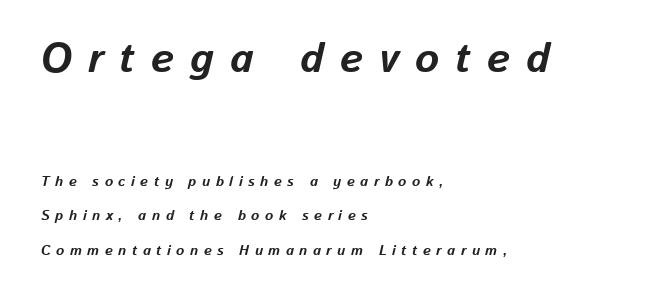
Q: Is the text bold? A: Yes.
Q: Is the text italic (slanted)? A: Yes, it leans right by about 13 degrees.
Q: Is the text underlined? A: No.
Q: How is the paragraph aligned? A: Left-aligned.
Q: Is the spacing between letters normal or unusually wide? A: Unusually wide.
Q: Is the spacing between lines tight, normal or loose? A: Loose.
Q: Which block of text is set in a larger size, the first (top) or the second (bottom)? A: The first (top) one.
Q: Width (condensed, normal, or wide)? A: Normal.
Q: Stroke contrast? A: Low.
Q: x-height? A: Medium.
Q: Monospaced? A: No.
